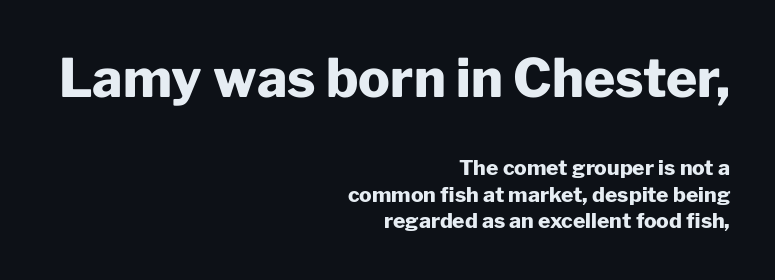
The image shows 53 px heavy sans-serif type, upright; set right-aligned, normal line spacing (1.26x), normal letter spacing, not underlined; the first (top) block is 2.52x larger; low stroke contrast and a medium x-height.
